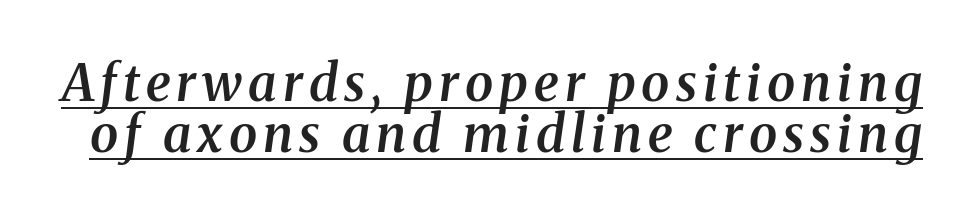
Q: Is the text bold? A: Semi-bold.
Q: Is the text italic (slanted)? A: Yes, it leans right by about 8 degrees.
Q: Is the typeface a serif or a sans-serif typeface? A: Serif.
Q: Is the text underlined? A: Yes.
Q: Is the spacing between lines tight, normal or loose? A: Tight.
Q: Width (condensed, normal, or wide)? A: Normal.
Q: Stroke contrast? A: Medium.
Q: x-height? A: Medium.
Q: Monospaced? A: No.
